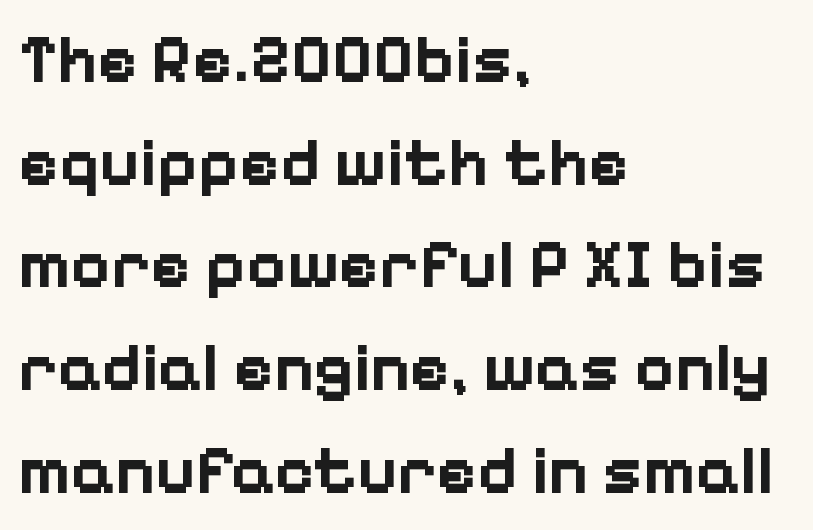
If you drew a line through each stem, it would be perfectly vertical. Descenders are the only things crossing below the line. Short note: letters normally spaced. The strokes are fattened all the way to bold.
